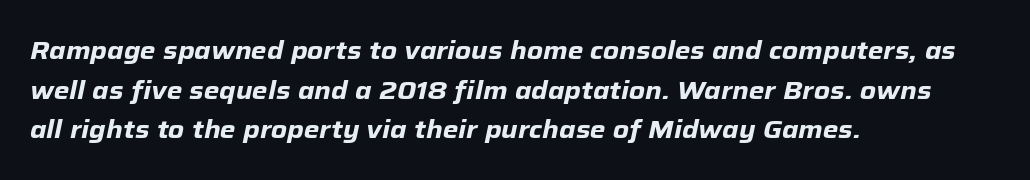
Strong, thick strokes mark this as bold type. Beneath every word, the page is bare. The passage shown has conventional tracking throughout. The ragged edge is on the right, which tells us the setting is flush left. Regarding leading, the lines here are spaced in the standard way. The face used here has a pronounced slope to its letters.
